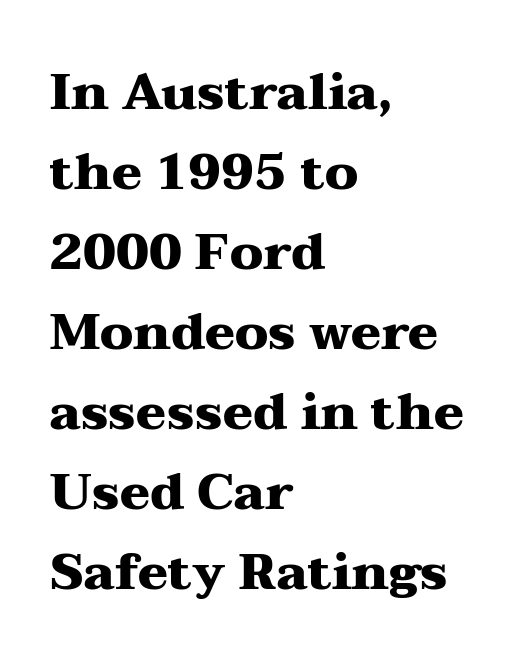
{"serif": "yes", "italic": "no", "bold": "yes", "weight": "heavy", "width": "wide", "stroke_contrast": "medium", "x_height": "medium", "monospaced": "no", "underline": "no", "align": "left", "line_spacing": "normal", "line_spacing_ratio": 1.6, "letter_spacing": "normal", "letter_spacing_em": 0.0, "glyph_px": 50}
